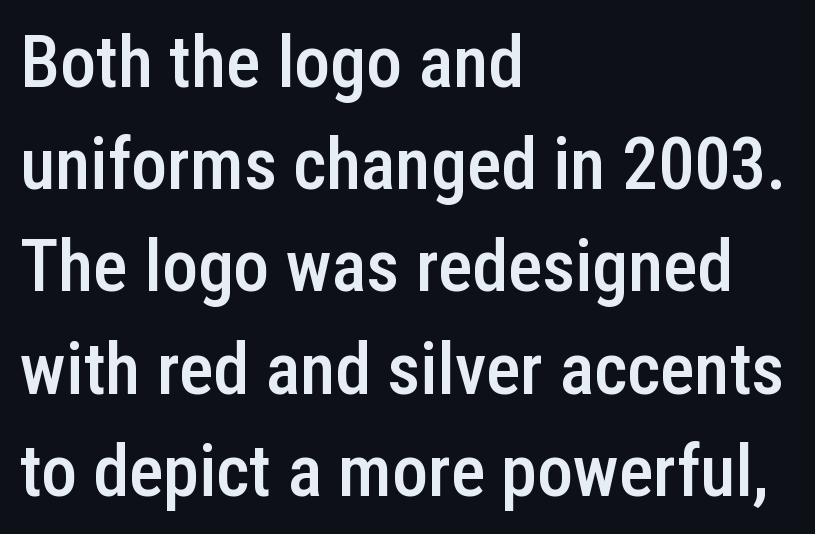
{"serif": "no", "italic": "no", "bold": "semi", "weight": "semibold", "width": "condensed", "stroke_contrast": "low", "x_height": "medium", "monospaced": "no", "underline": "no", "align": "left", "line_spacing": "normal", "line_spacing_ratio": 1.42, "letter_spacing": "normal", "letter_spacing_em": 0.0, "glyph_px": 72}
